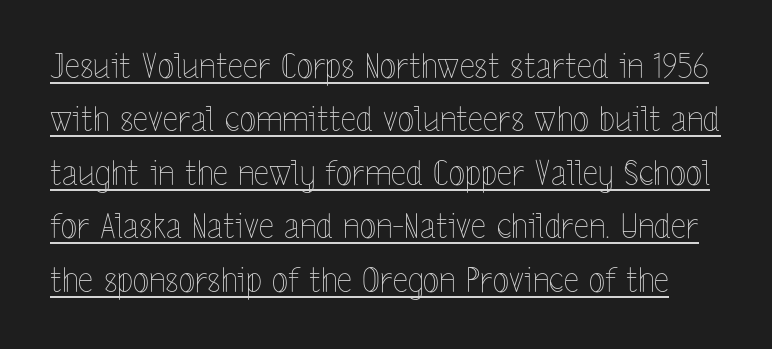
The image shows 34 px thin, condensed type, upright; set normal line spacing (1.57x), normal letter spacing, underlined; a medium x-height.
